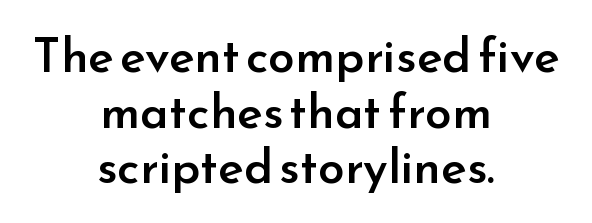
Q: Is the text bold? A: Semi-bold.
Q: Is the text italic (slanted)? A: No, it is upright.
Q: Is the typeface a serif or a sans-serif typeface? A: Sans-serif.
Q: Is the text underlined? A: No.
Q: How is the paragraph aligned? A: Centered.
Q: Is the spacing between letters normal or unusually wide? A: Normal.
Q: Width (condensed, normal, or wide)? A: Normal.
Q: Stroke contrast? A: Low.
Q: x-height? A: Small.
Q: Monospaced? A: No.
